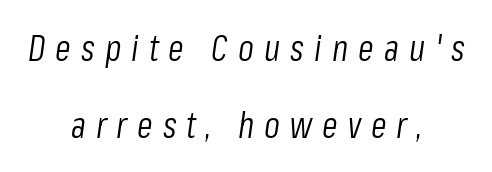
{"italic": "yes", "lean": "right", "slant_degrees": 8, "bold": "no", "weight": "light", "width": "condensed", "stroke_contrast": "low", "x_height": "medium", "monospaced": "no", "underline": "no", "align": "center", "line_spacing": "loose", "line_spacing_ratio": 2.14, "letter_spacing": "wide", "letter_spacing_em": 0.28, "glyph_px": 36}
